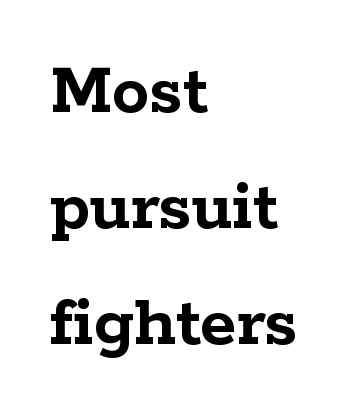
Q: Is the text bold? A: Yes.
Q: Is the text italic (slanted)? A: No, it is upright.
Q: Is the typeface a serif or a sans-serif typeface? A: Serif.
Q: Is the text underlined? A: No.
Q: How is the paragraph aligned? A: Left-aligned.
Q: Is the spacing between letters normal or unusually wide? A: Normal.
Q: Is the spacing between lines tight, normal or loose? A: Normal.
Q: Width (condensed, normal, or wide)? A: Wide.
Q: Stroke contrast? A: Low.
Q: x-height? A: Medium.
Q: Monospaced? A: No.
